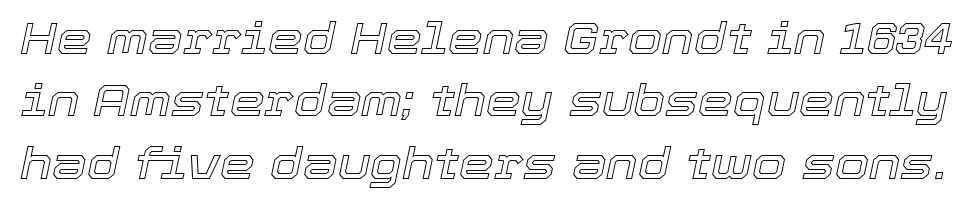
Unmarked baselines from the first word to the last. Observe the ordinary spacing: letters are neighbours, not strangers. You can tell it's italic because the verticals aren't actually vertical. Varying glyph widths throughout — classic text-font behaviour. The line-height multiplier appears to be the usual default.
